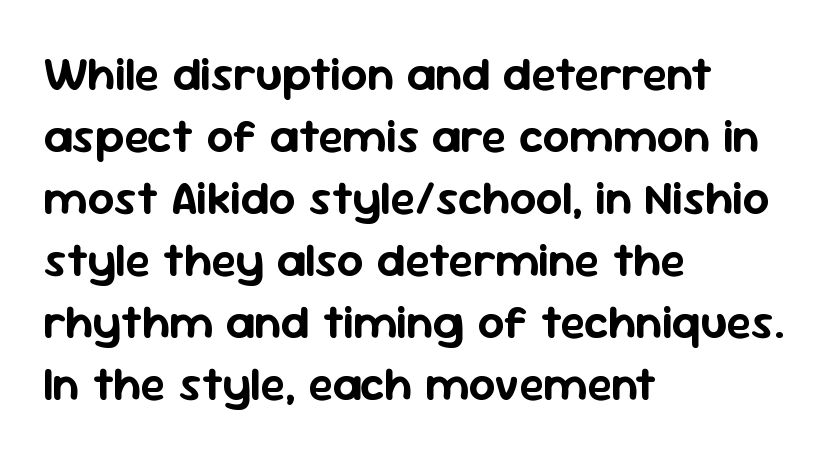
{"serif": "no", "italic": "no", "width": "normal", "stroke_contrast": "low", "x_height": "medium", "monospaced": "no", "underline": "no", "align": "left", "line_spacing": "normal", "line_spacing_ratio": 1.32, "letter_spacing": "normal", "letter_spacing_em": 0.0, "glyph_px": 47}
